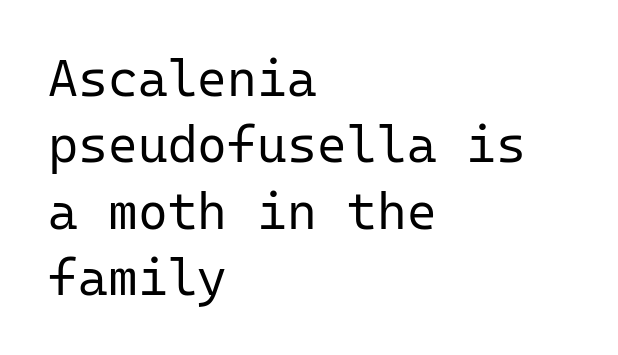
{"serif": "no", "italic": "no", "bold": "no", "weight": "regular", "width": "normal", "stroke_contrast": "low", "x_height": "medium", "monospaced": "yes", "underline": "no", "align": "left", "line_spacing": "normal", "line_spacing_ratio": 1.3, "letter_spacing": "normal", "letter_spacing_em": 0.0, "glyph_px": 51}
